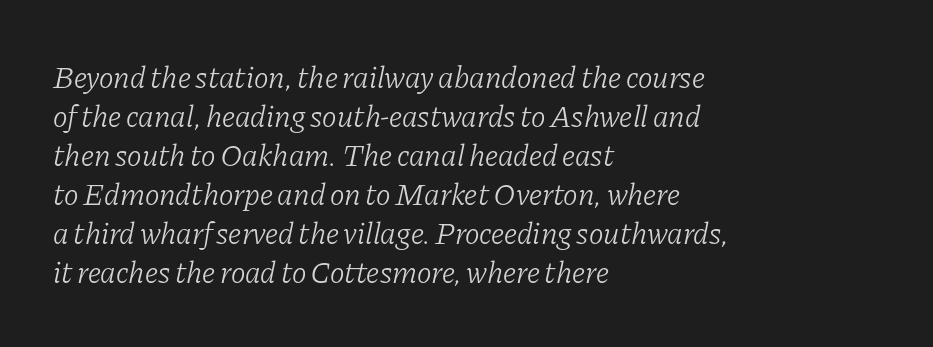
The image shows 31 px light serif type, italic (leaning right); set left-aligned, normal line spacing (1.26x), normal letter spacing, not underlined; low stroke contrast and a medium x-height.
